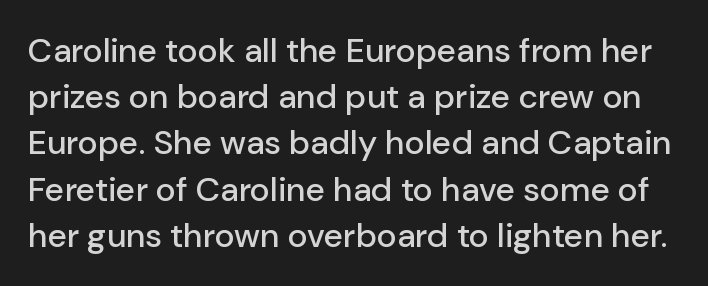
{"serif": "no", "italic": "no", "width": "normal", "stroke_contrast": "low", "x_height": "medium", "monospaced": "no", "underline": "no", "line_spacing": "normal", "line_spacing_ratio": 1.36, "letter_spacing": "normal", "letter_spacing_em": 0.0, "glyph_px": 34}
